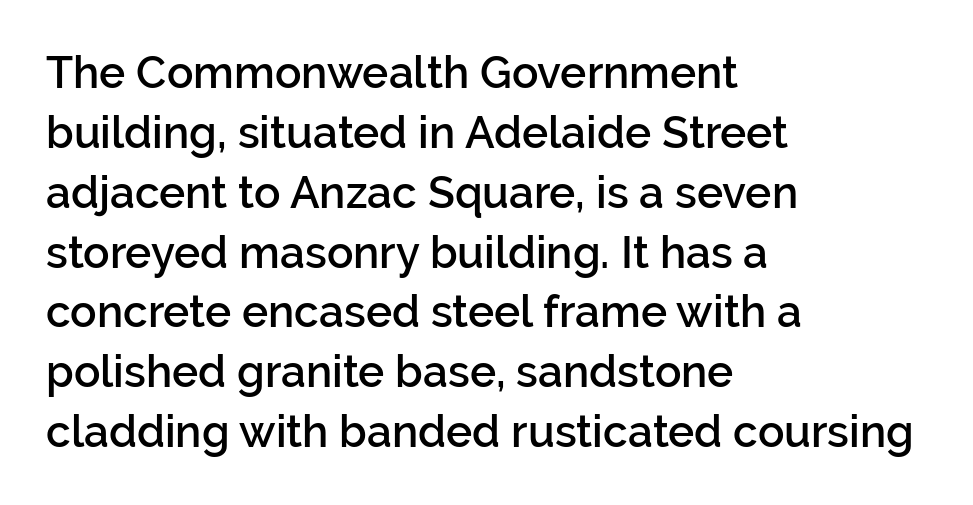
{"serif": "no", "italic": "no", "bold": "semi", "weight": "semibold", "width": "normal", "stroke_contrast": "low", "x_height": "medium", "monospaced": "no", "underline": "no", "align": "left", "line_spacing": "normal", "line_spacing_ratio": 1.36, "letter_spacing": "normal", "letter_spacing_em": 0.0, "glyph_px": 44}
